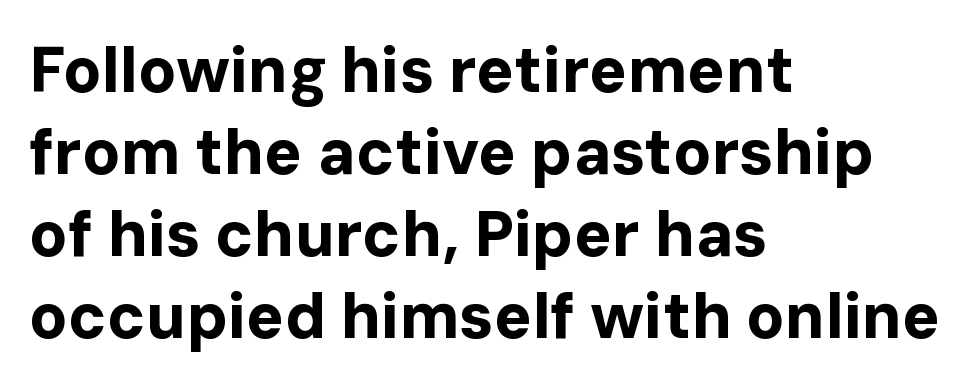
The image shows 63 px bold sans-serif type, upright; set left-aligned, normal line spacing (1.3x), normal letter spacing, not underlined; low stroke contrast and a medium x-height.
